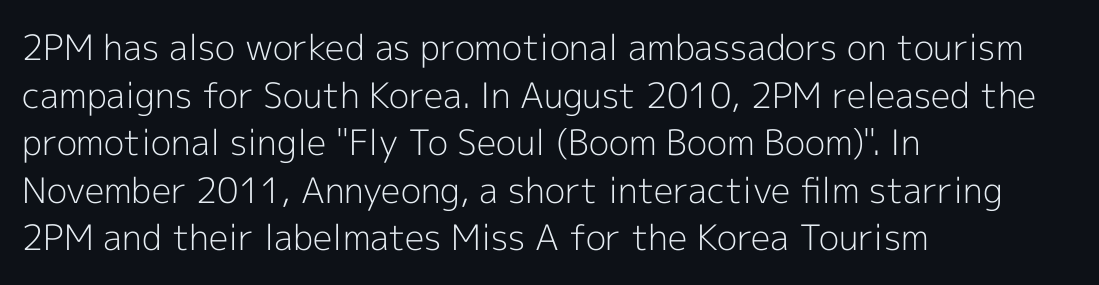
The image shows 35 px light sans-serif type, upright; set left-aligned, normal line spacing (1.36x), normal letter spacing, not underlined; a medium x-height.
